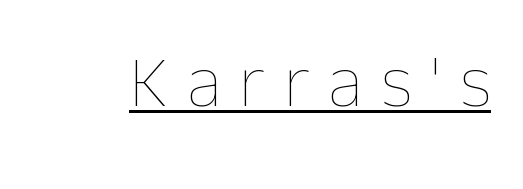
Q: Is the text bold? A: No.
Q: Is the text italic (slanted)? A: No, it is upright.
Q: Is the text underlined? A: Yes.
Q: Is the spacing between letters normal or unusually wide? A: Unusually wide.
Q: Width (condensed, normal, or wide)? A: Normal.
Q: Stroke contrast? A: Low.
Q: x-height? A: Medium.
Q: Monospaced? A: No.
